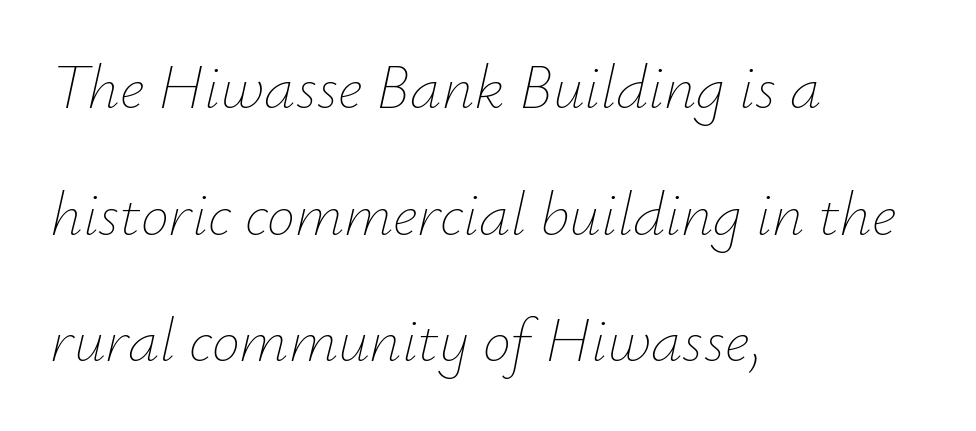
{"italic": "yes", "lean": "right", "slant_degrees": 12, "bold": "no", "weight": "thin", "width": "normal", "stroke_contrast": "low", "x_height": "small", "monospaced": "no", "underline": "no", "align": "left", "line_spacing": "loose", "line_spacing_ratio": 2.01, "letter_spacing": "normal", "letter_spacing_em": 0.0, "glyph_px": 63}
